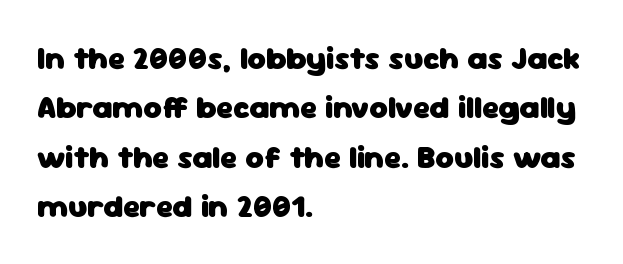
The image shows 32 px heavy sans-serif type, upright; set left-aligned, normal line spacing (1.54x), normal letter spacing, not underlined; low stroke contrast and a medium x-height.
